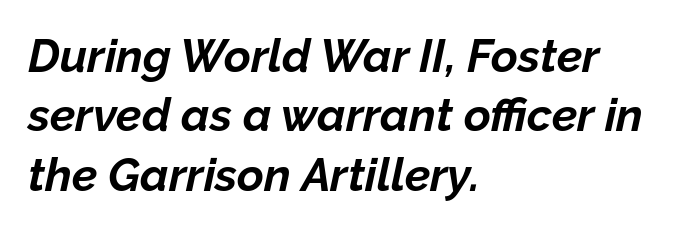
{"italic": "yes", "lean": "right", "slant_degrees": 12, "bold": "yes", "weight": "bold", "width": "normal", "stroke_contrast": "low", "x_height": "medium", "monospaced": "no", "underline": "no", "align": "left", "line_spacing": "normal", "line_spacing_ratio": 1.29, "letter_spacing": "normal", "letter_spacing_em": 0.0, "glyph_px": 46}
